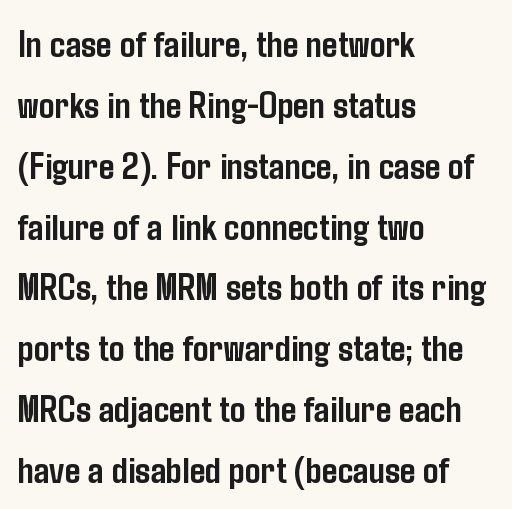
Q: Is the text bold? A: Yes.
Q: Is the text italic (slanted)? A: No, it is upright.
Q: Is the typeface a serif or a sans-serif typeface? A: Sans-serif.
Q: Is the text underlined? A: No.
Q: How is the paragraph aligned? A: Left-aligned.
Q: Is the spacing between letters normal or unusually wide? A: Normal.
Q: Is the spacing between lines tight, normal or loose? A: Normal.
Q: Width (condensed, normal, or wide)? A: Condensed.
Q: Stroke contrast? A: Low.
Q: x-height? A: Medium.
Q: Monospaced? A: No.
